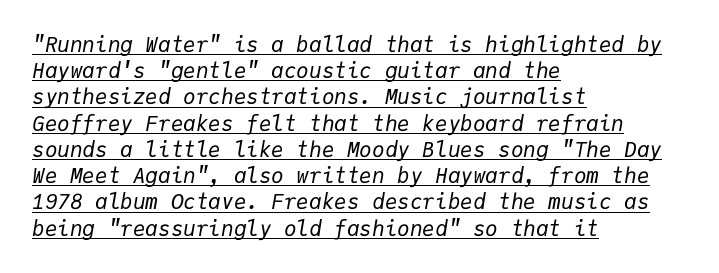
Q: Is the text bold? A: No.
Q: Is the text italic (slanted)? A: Yes, it leans right by about 9 degrees.
Q: Is the text underlined? A: Yes.
Q: How is the paragraph aligned? A: Left-aligned.
Q: Is the spacing between letters normal or unusually wide? A: Normal.
Q: Is the spacing between lines tight, normal or loose? A: Normal.
